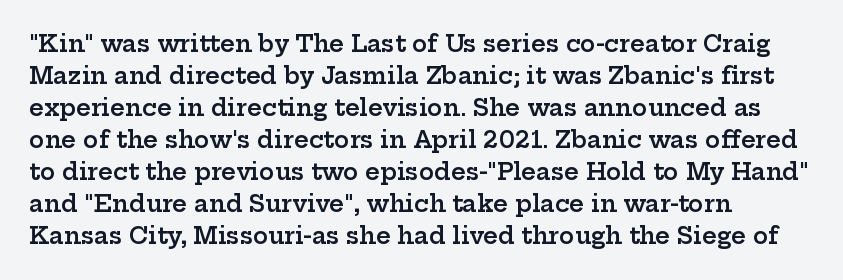
{"italic": "no", "bold": "semi", "underline": "no", "align": "left", "line_spacing": "normal", "line_spacing_ratio": 1.39, "letter_spacing": "normal", "letter_spacing_em": 0.0, "glyph_px": 23}
